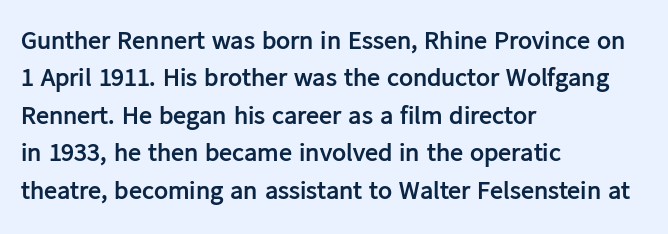
When letters stand straight like this, we call the style roman or upright. A clean baseline with only descenders dipping below it. Horizontally, the lines are justified to the leading edge only. Is there much room between lines? A standard amount, neither cramped nor airy.
